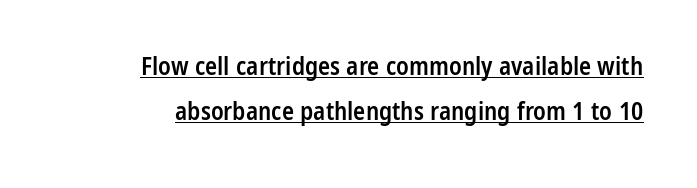
Q: Is the text bold? A: Semi-bold.
Q: Is the text italic (slanted)? A: No, it is upright.
Q: Is the text underlined? A: Yes.
Q: Is the spacing between letters normal or unusually wide? A: Normal.
